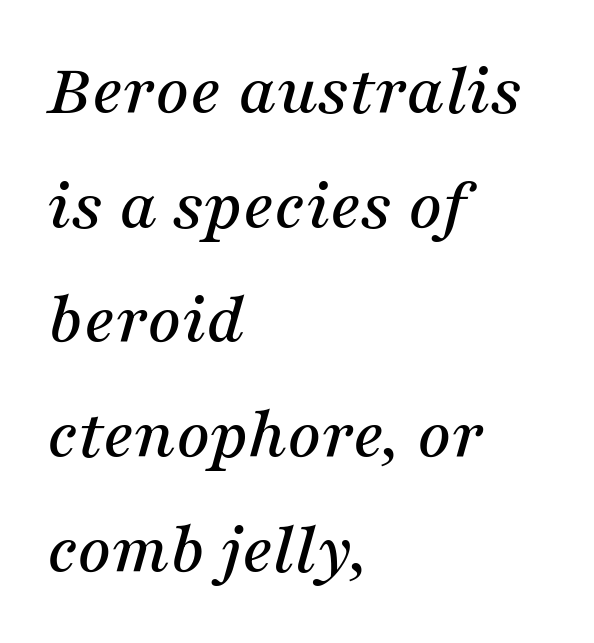
The image shows 74 px serif type, italic (leaning right); set left-aligned, normal line spacing (1.55x), normal letter spacing, not underlined; medium stroke contrast and a medium x-height.
